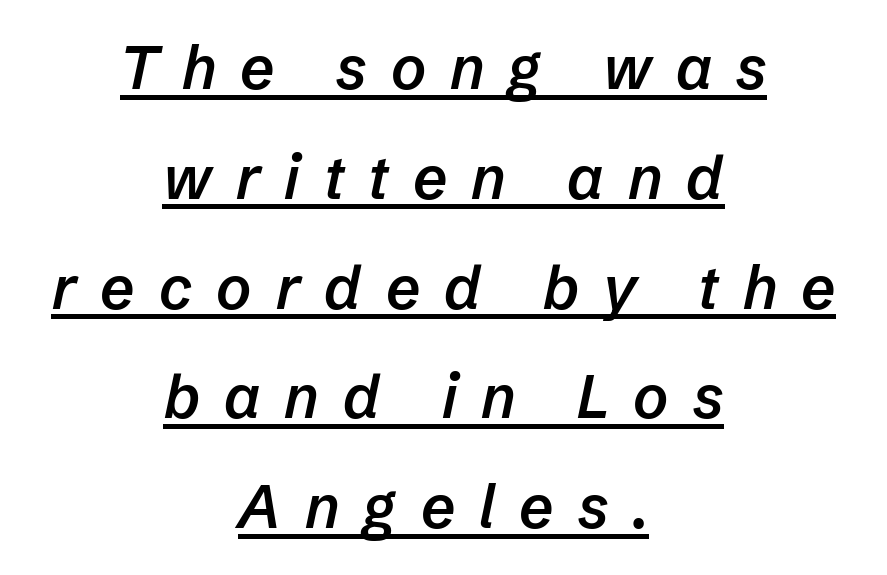
This sample has the flowing, uneven cadence of proportional lettering. Like a heading marked for emphasis, these lines bear an underscore. The text block is weighted toward neither margin, spreading evenly from the middle. Characters are canted at an angle relative to the baseline's perpendicular.
